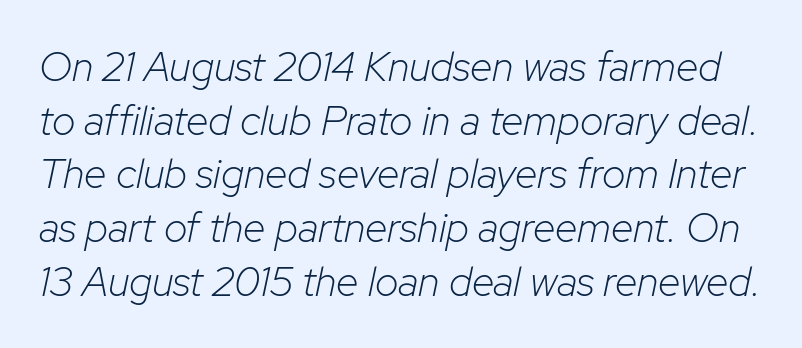
Q: Is the text bold? A: No.
Q: Is the text italic (slanted)? A: Yes, it leans right by about 12 degrees.
Q: Is the text underlined? A: No.
Q: Is the spacing between letters normal or unusually wide? A: Normal.
Q: Is the spacing between lines tight, normal or loose? A: Normal.
Q: Width (condensed, normal, or wide)? A: Normal.
Q: Stroke contrast? A: Low.
Q: x-height? A: Medium.
Q: Monospaced? A: No.
